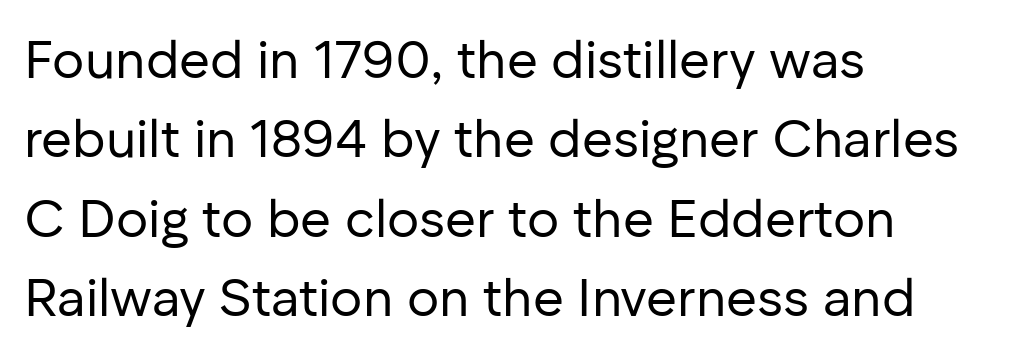
{"serif": "no", "italic": "no", "bold": "no", "weight": "regular", "width": "normal", "stroke_contrast": "low", "x_height": "medium", "monospaced": "no", "underline": "no", "align": "left", "line_spacing": "normal", "line_spacing_ratio": 1.5, "letter_spacing": "normal", "letter_spacing_em": 0.0, "glyph_px": 53}
